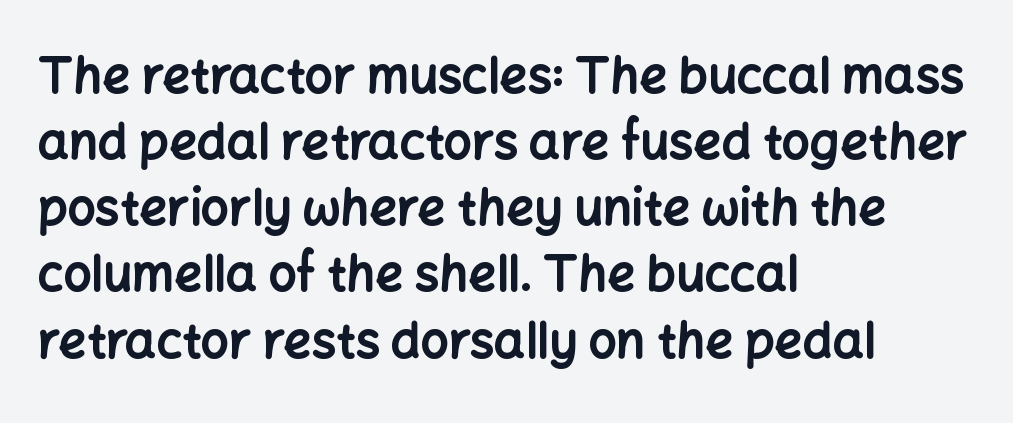
Horizontally, the lines are justified to the leading edge only. Interline gaps are of average width in this sample. The axis of the letterforms is exactly vertical. Does the weight exceed regular? Yes, all the way to bold. The horizontal fit of the characters is conventional and even.
